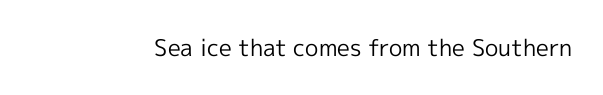
Q: Is the text bold? A: No.
Q: Is the text italic (slanted)? A: No, it is upright.
Q: Is the text underlined? A: No.
Q: Is the spacing between letters normal or unusually wide? A: Normal.
